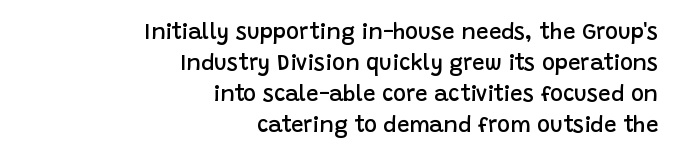
{"italic": "no", "bold": "semi", "underline": "no", "align": "right", "line_spacing": "normal", "line_spacing_ratio": 1.41, "letter_spacing": "normal", "letter_spacing_em": 0.0, "glyph_px": 22}
